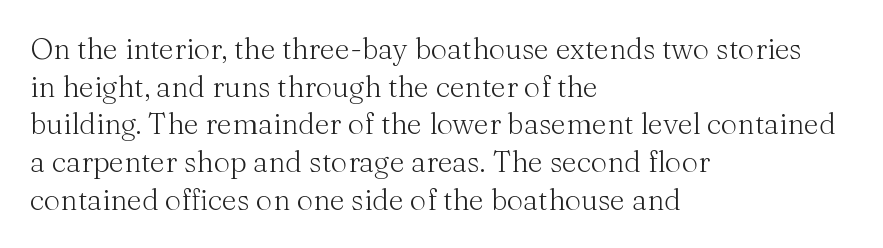
The image shows 29 px light serif type, upright; set left-aligned, normal line spacing (1.3x), normal letter spacing, not underlined; medium stroke contrast and a medium x-height.
